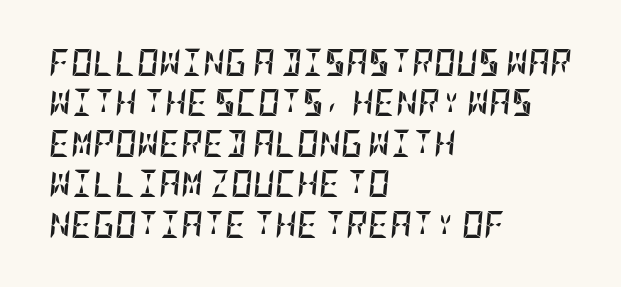
{"italic": "yes", "lean": "right", "slant_degrees": 5, "bold": "yes", "underline": "no", "align": "left", "line_spacing": "normal", "line_spacing_ratio": 1.5, "letter_spacing": "normal", "letter_spacing_em": 0.0, "glyph_px": 27}
